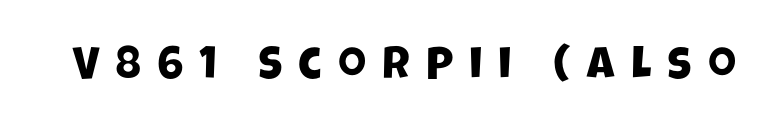
{"serif": "no", "width": "condensed", "stroke_contrast": "low", "x_height": "large", "monospaced": "no", "underline": "no", "letter_spacing": "wide", "letter_spacing_em": 0.36, "glyph_px": 45}
